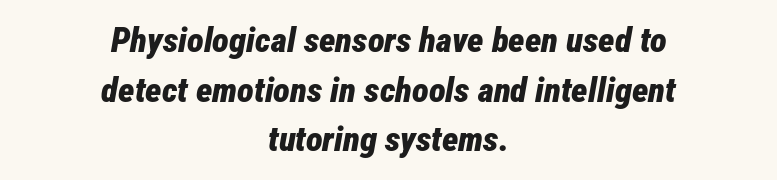
{"italic": "yes", "lean": "right", "slant_degrees": 12, "bold": "yes", "weight": "bold", "width": "condensed", "stroke_contrast": "low", "x_height": "medium", "monospaced": "no", "underline": "no", "align": "center", "line_spacing": "normal", "line_spacing_ratio": 1.42, "letter_spacing": "normal", "letter_spacing_em": 0.0, "glyph_px": 35}
